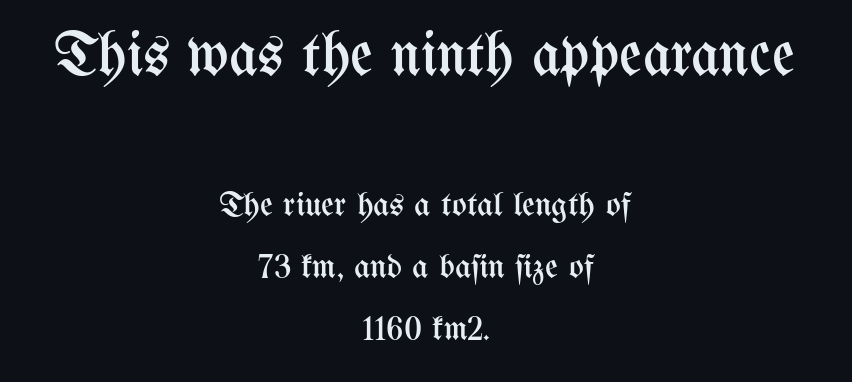
Spacing between characters is what you'd get straight out of the box. No italicization has been applied; the sample stays upright. Think of a printed novel: that variable character pitch is what you see here. If you folded the block vertically in half, each line would mirror itself in length.
